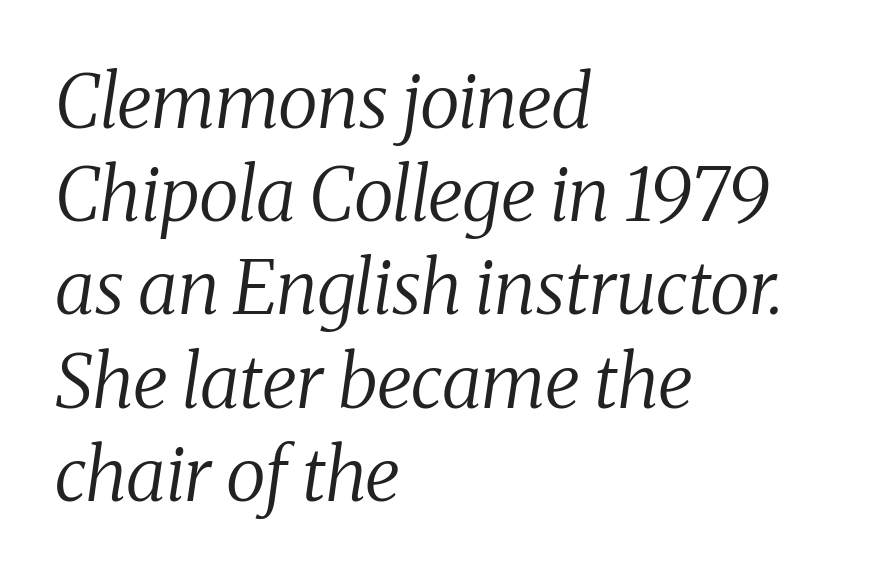
Q: Is the text bold? A: No.
Q: Is the text italic (slanted)? A: Yes, it leans right by about 8 degrees.
Q: Is the typeface a serif or a sans-serif typeface? A: Serif.
Q: Is the text underlined? A: No.
Q: How is the paragraph aligned? A: Left-aligned.
Q: Is the spacing between letters normal or unusually wide? A: Normal.
Q: Is the spacing between lines tight, normal or loose? A: Normal.
Q: Width (condensed, normal, or wide)? A: Normal.
Q: Stroke contrast? A: Medium.
Q: x-height? A: Medium.
Q: Monospaced? A: No.
